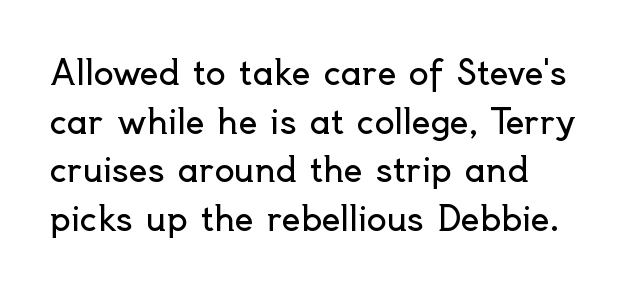
Q: Is the text bold? A: No.
Q: Is the text italic (slanted)? A: No, it is upright.
Q: Is the typeface a serif or a sans-serif typeface? A: Sans-serif.
Q: Is the text underlined? A: No.
Q: How is the paragraph aligned? A: Left-aligned.
Q: Is the spacing between letters normal or unusually wide? A: Normal.
Q: Is the spacing between lines tight, normal or loose? A: Normal.
Q: Width (condensed, normal, or wide)? A: Normal.
Q: x-height? A: Small.
Q: Monospaced? A: No.
